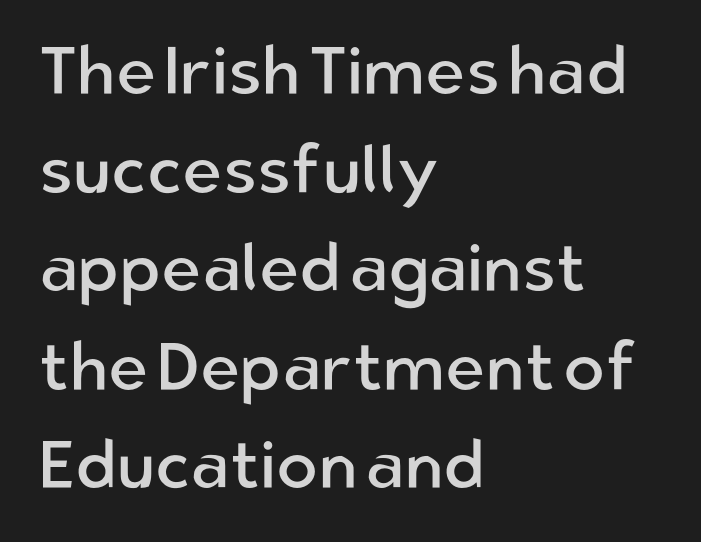
Q: Is the text bold? A: No.
Q: Is the text italic (slanted)? A: No, it is upright.
Q: Is the typeface a serif or a sans-serif typeface? A: Sans-serif.
Q: Is the text underlined? A: No.
Q: How is the paragraph aligned? A: Left-aligned.
Q: Is the spacing between letters normal or unusually wide? A: Normal.
Q: Is the spacing between lines tight, normal or loose? A: Normal.
Q: Width (condensed, normal, or wide)? A: Normal.
Q: Stroke contrast? A: Low.
Q: x-height? A: Medium.
Q: Monospaced? A: No.
